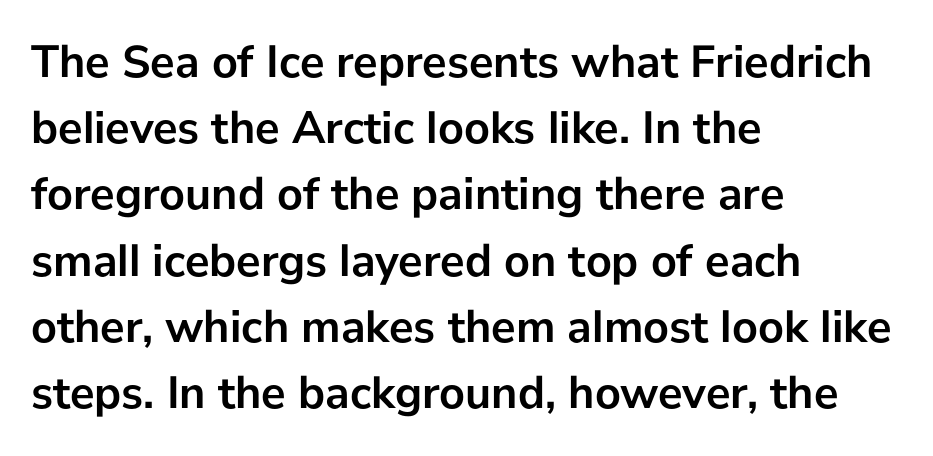
Compared with typical paragraphs, the rows here are spaced about the same. This sample has the flowing, uneven cadence of proportional lettering. Bold? Absolutely — the strokes are thick and heavy. Compared with a centered layout, this one pins lines to the left instead. What stands out about the letter spacing? Nothing — it is the standard amount.
